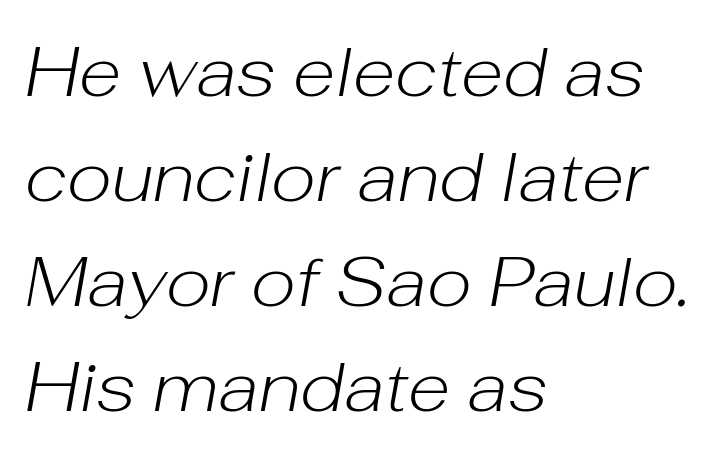
Q: Is the text bold? A: No.
Q: Is the text italic (slanted)? A: Yes, it leans right by about 10 degrees.
Q: Is the text underlined? A: No.
Q: How is the paragraph aligned? A: Left-aligned.
Q: Is the spacing between letters normal or unusually wide? A: Normal.
Q: Is the spacing between lines tight, normal or loose? A: Normal.
Q: Width (condensed, normal, or wide)? A: Normal.
Q: Stroke contrast? A: Low.
Q: x-height? A: Medium.
Q: Monospaced? A: No.
